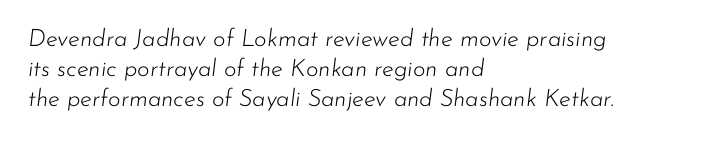
The image shows 24 px text type, italic (leaning right); set left-aligned, normal line spacing (1.26x), normal letter spacing, not underlined.
